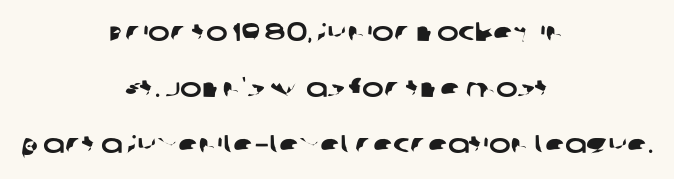
The image shows 26 px text type; set centered, loose line spacing (2.15x), normal letter spacing, not underlined.
